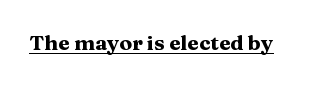
Emphasis is given by a line drawn under the lettering. Weight: bold. Honestly, the letter spacing is just normal — you wouldn't notice it. Is there any slant? The stems are plumb.
